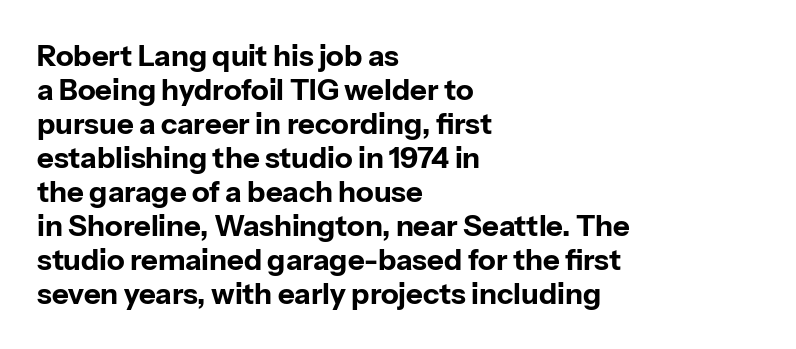
As a designer I'd log this as weight 700, bold. Regarding serifs, this sample does without them. Look at the tracking — it's just the regular setting, nothing added. Compared with a centered layout, this one pins lines to the left instead. Think of a printed novel: that variable character pitch is what you see here.
